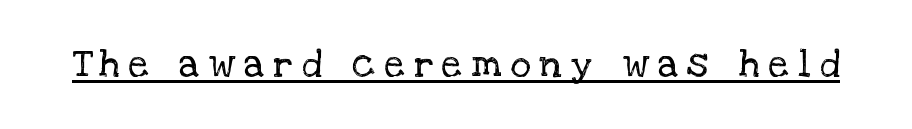
The letterforms stand isolated, each surrounded by extra space. The letters look calm and open, with moderate or lighter stems. Notice how a bar underscores the lettering throughout. Varying glyph widths throughout — classic text-font behaviour. Italic: no, the glyphs are upright roman. The face used here is seriffed, in the tradition of book romans.
